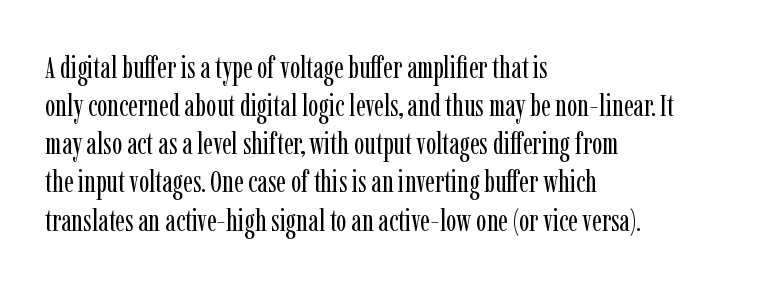
{"serif": "yes", "italic": "no", "bold": "no", "weight": "regular", "width": "condensed", "stroke_contrast": "low", "x_height": "medium", "monospaced": "no", "underline": "no", "align": "left", "line_spacing_ratio": 1.23, "letter_spacing": "normal", "letter_spacing_em": 0.0, "glyph_px": 31}
